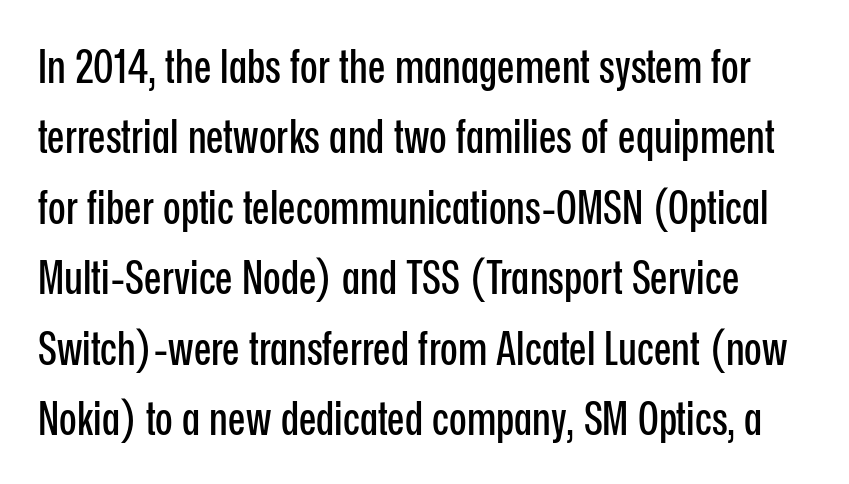
{"serif": "no", "italic": "no", "width": "condensed", "stroke_contrast": "low", "x_height": "medium", "monospaced": "no", "underline": "no", "line_spacing": "normal", "line_spacing_ratio": 1.53, "letter_spacing": "normal", "letter_spacing_em": 0.0, "glyph_px": 46}
